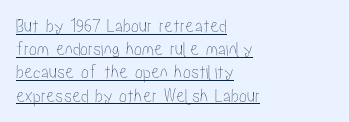
Q: Is the text italic (slanted)? A: No, it is upright.
Q: Is the text underlined? A: Yes.
Q: How is the paragraph aligned? A: Left-aligned.
Q: Is the spacing between letters normal or unusually wide? A: Normal.
